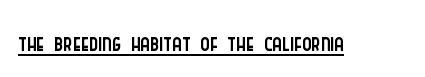
Q: Is the text bold? A: No.
Q: Is the text italic (slanted)? A: No, it is upright.
Q: Is the typeface a serif or a sans-serif typeface? A: Sans-serif.
Q: Is the text underlined? A: Yes.
Q: Is the spacing between letters normal or unusually wide? A: Normal.
Q: Width (condensed, normal, or wide)? A: Condensed.
Q: Stroke contrast? A: Low.
Q: x-height? A: Large.
Q: Monospaced? A: No.
